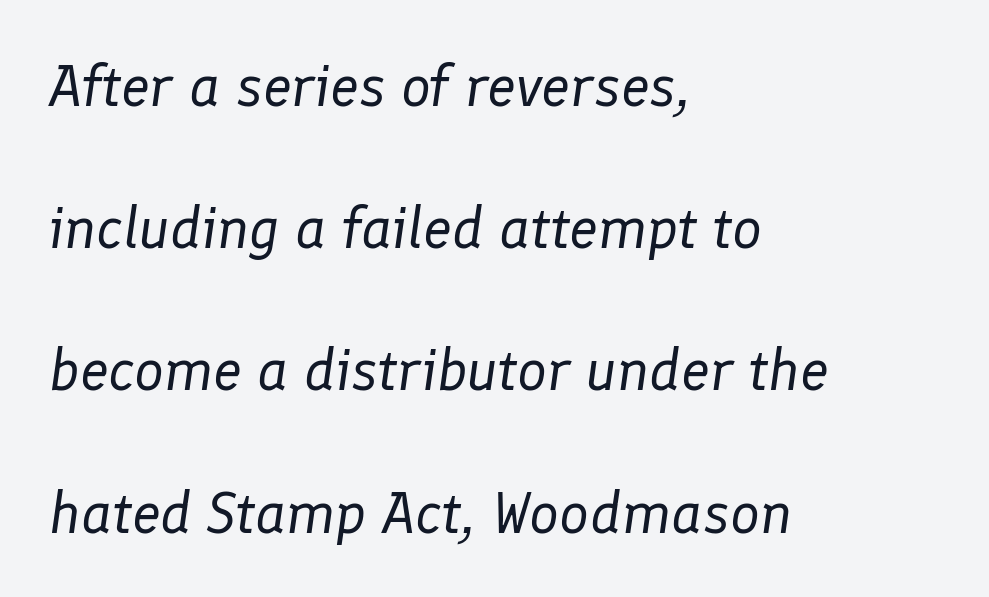
Italic: yes, the glyphs are oblique. The zone under the glyphs is completely vacant. Every row of glyphs begins at an identical x-position on the left. Character widths vary here, with narrow letters taking less room than wide ones. Horizontal bands of white between lines are thick stripes. The letterforms sit at book weight or below.
